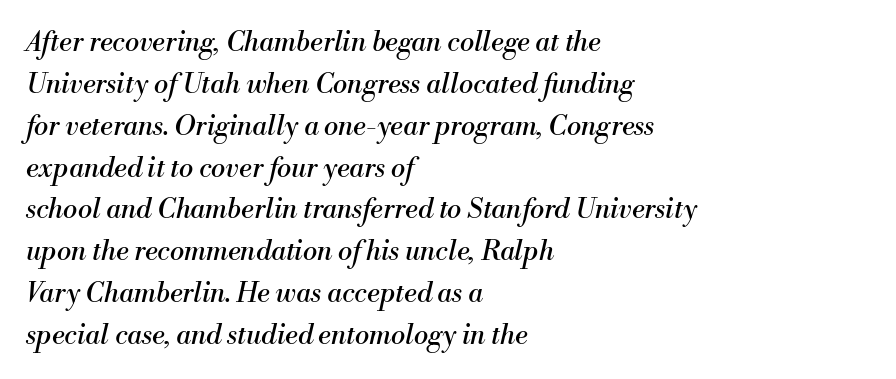
The image shows 27 px text type, italic (leaning right); set left-aligned, normal line spacing (1.55x), normal letter spacing, not underlined.
